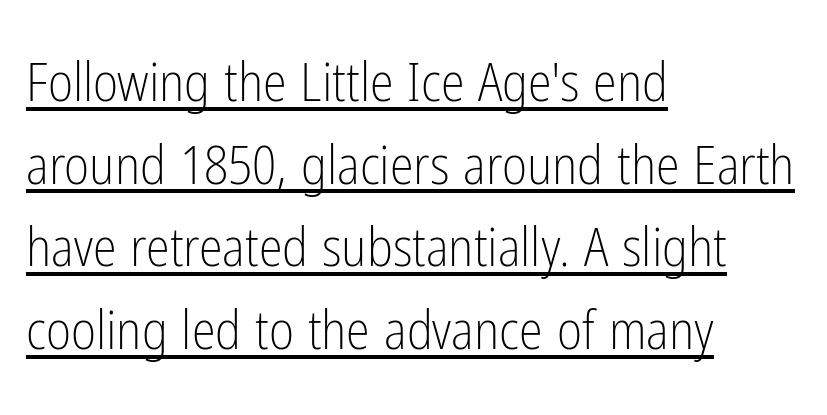
Q: Is the text bold? A: No.
Q: Is the text italic (slanted)? A: No, it is upright.
Q: Is the typeface a serif or a sans-serif typeface? A: Sans-serif.
Q: Is the text underlined? A: Yes.
Q: How is the paragraph aligned? A: Left-aligned.
Q: Is the spacing between letters normal or unusually wide? A: Normal.
Q: Is the spacing between lines tight, normal or loose? A: Normal.
Q: Width (condensed, normal, or wide)? A: Condensed.
Q: Stroke contrast? A: Low.
Q: x-height? A: Medium.
Q: Monospaced? A: No.
